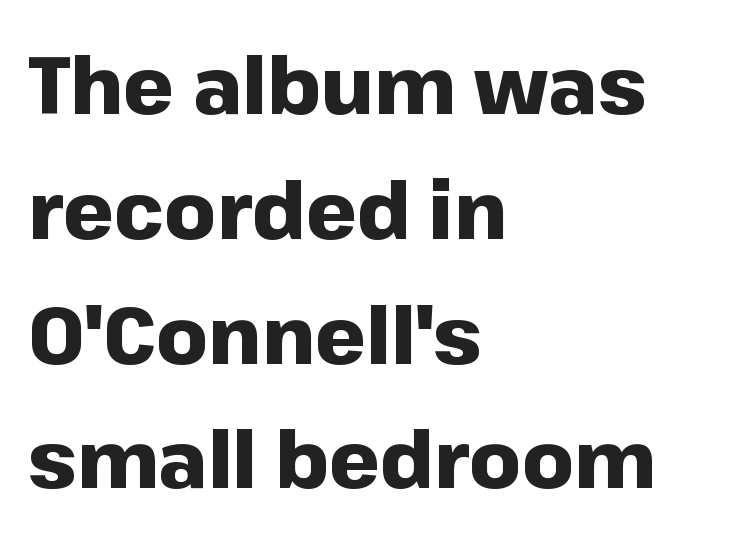
{"serif": "no", "italic": "no", "bold": "yes", "weight": "heavy", "width": "normal", "stroke_contrast": "low", "x_height": "medium", "monospaced": "no", "underline": "no", "align": "left", "line_spacing": "normal", "line_spacing_ratio": 1.56, "letter_spacing": "normal", "letter_spacing_em": 0.0, "glyph_px": 80}
